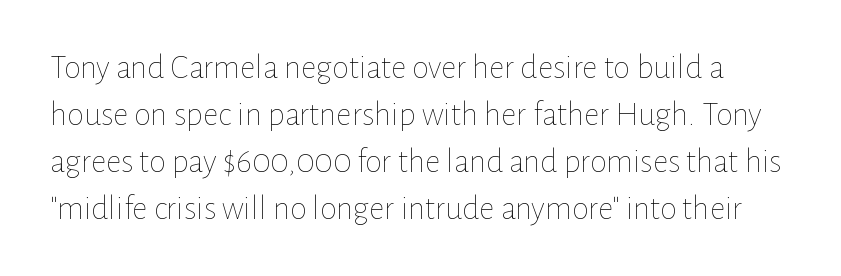
The image shows 34 px thin type, upright; set normal line spacing (1.38x), normal letter spacing, not underlined; low stroke contrast and a medium x-height.
